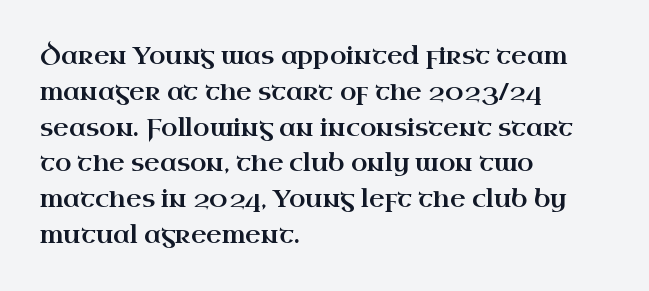
Q: Is the text italic (slanted)? A: No, it is upright.
Q: Is the text underlined? A: No.
Q: How is the paragraph aligned? A: Left-aligned.
Q: Is the spacing between letters normal or unusually wide? A: Normal.
Q: Is the spacing between lines tight, normal or loose? A: Normal.
